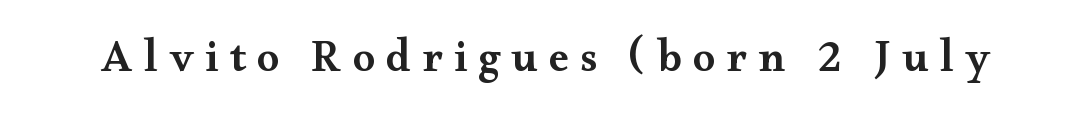
Note: serifs present on the glyphs. Is the type bold? Partly — it's a semibold, heavier than regular but not fully bold. Posture: straight, roman, zero tilt. Underline: absent.
